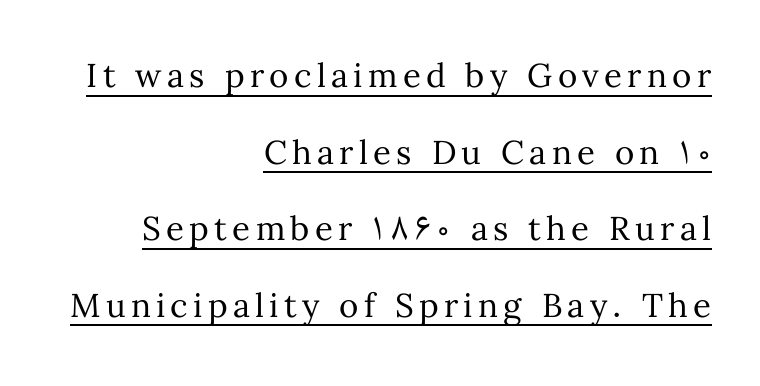
The image shows 33 px regular-weight type, upright; set right-aligned, loose line spacing (2.32x), underlined; medium stroke contrast and a medium x-height.
